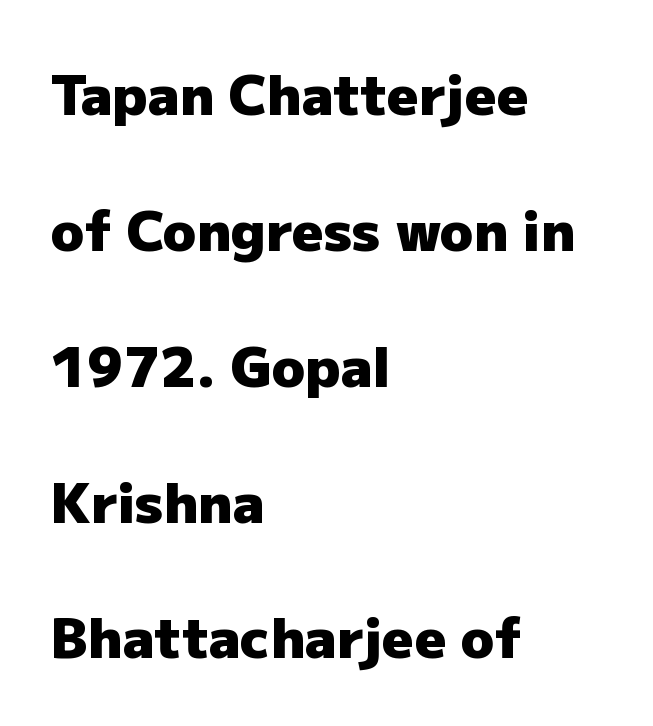
The image shows 55 px heavy sans-serif type, upright; set left-aligned, loose line spacing (2.47x), normal letter spacing, not underlined; low stroke contrast and a medium x-height.
